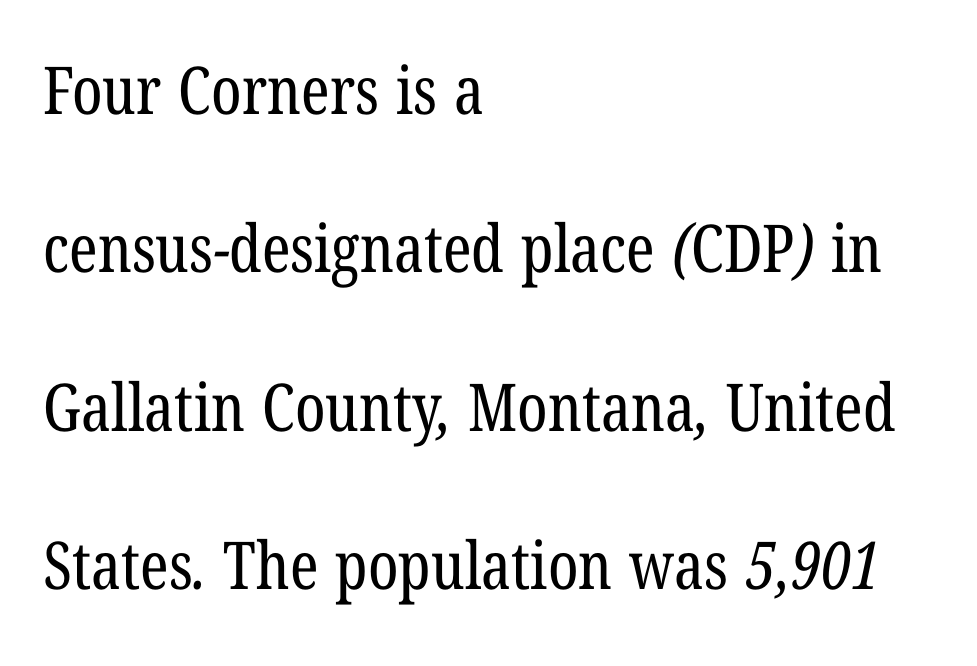
The image shows 66 px regular-weight, condensed serif type; set left-aligned, loose line spacing (2.4x), normal letter spacing, not underlined; low stroke contrast and a medium x-height.
